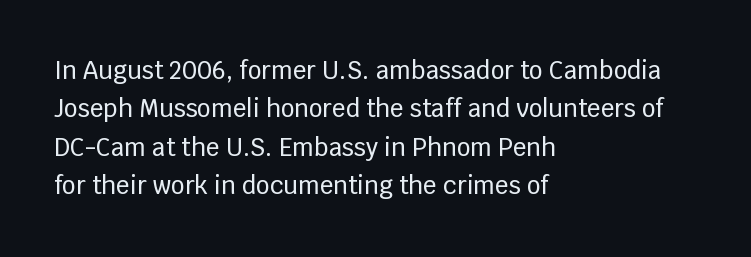
{"italic": "no", "underline": "no", "align": "left", "line_spacing": "normal", "line_spacing_ratio": 1.6, "letter_spacing": "normal", "letter_spacing_em": 0.0, "glyph_px": 24}
